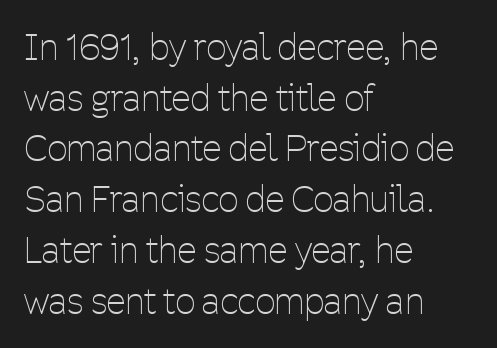
Q: Is the text bold? A: No.
Q: Is the text italic (slanted)? A: No, it is upright.
Q: Is the typeface a serif or a sans-serif typeface? A: Sans-serif.
Q: Is the text underlined? A: No.
Q: How is the paragraph aligned? A: Left-aligned.
Q: Is the spacing between letters normal or unusually wide? A: Normal.
Q: Is the spacing between lines tight, normal or loose? A: Normal.
Q: Width (condensed, normal, or wide)? A: Condensed.
Q: Stroke contrast? A: Low.
Q: x-height? A: Medium.
Q: Monospaced? A: No.
